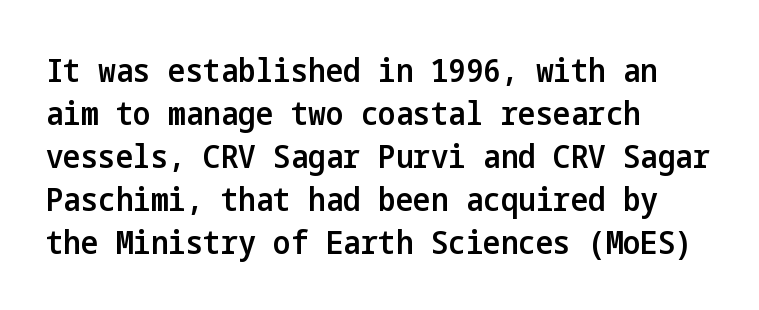
The line-height multiplier appears to be the usual default. The strip under each line holds only bare page. You could call the tracking neutral — neither tight nor loose. Heft: intermediate — a semibold.
